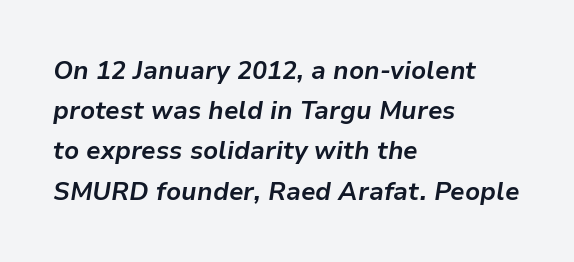
Q: Is the text bold? A: Yes.
Q: Is the text italic (slanted)? A: Yes, it leans right by about 9 degrees.
Q: Is the text underlined? A: No.
Q: How is the paragraph aligned? A: Left-aligned.
Q: Is the spacing between letters normal or unusually wide? A: Normal.
Q: Is the spacing between lines tight, normal or loose? A: Normal.
